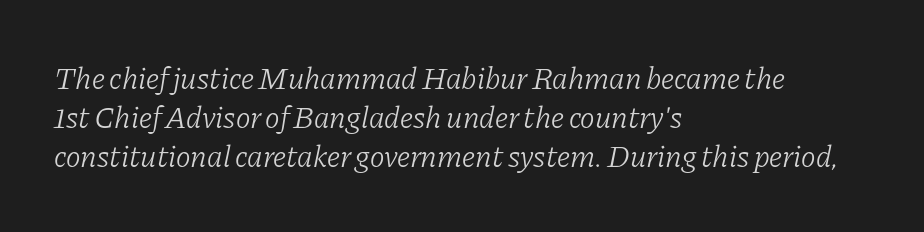
The passage shown stacks its lines at a standard gap. Short and long lines alike share a common starting point at left. Little horizontal feet cap the strokes, marking this as serif type. Tracking value appears to be zero — textbook default spacing.
